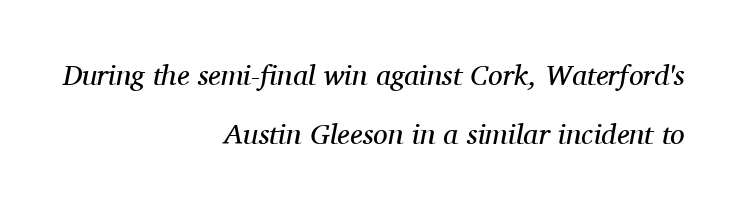
The image shows 29 px regular-weight serif type, italic (leaning right); set right-aligned, loose line spacing (2.03x), normal letter spacing, not underlined; medium stroke contrast and a medium x-height.
